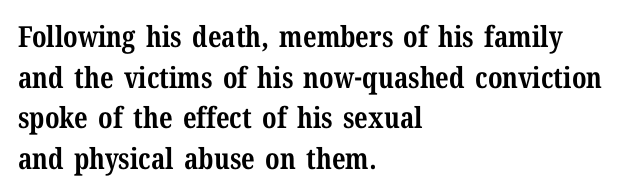
Line starts are locked; line ends wander. Characters remain perfectly vertical along every line. A typesetter would call this zero additional tracking. Think of a printed novel: that variable character pitch is what you see here. Every letter is thick-stroked: bold, no question.
